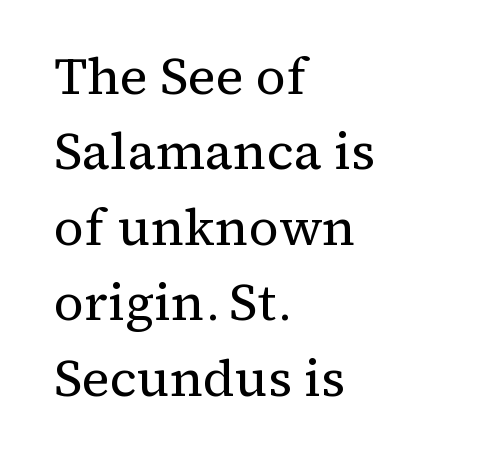
The image shows 52 px regular-weight serif type, upright; set left-aligned, normal line spacing (1.45x), normal letter spacing, not underlined; medium stroke contrast and a medium x-height.
